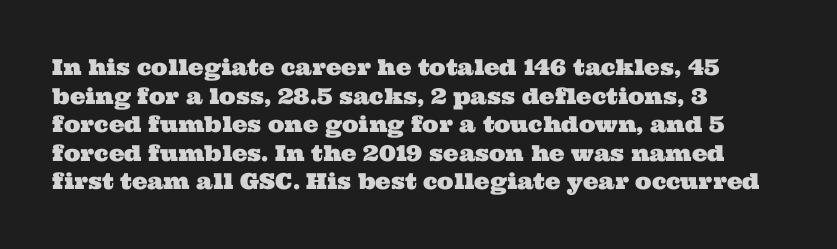
The image shows 22 px text type; set left-aligned, normal line spacing (1.3x), normal letter spacing, not underlined.
